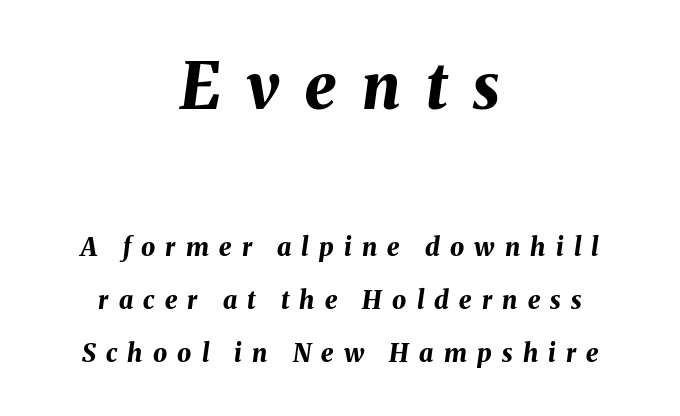
Q: Is the text bold? A: Yes.
Q: Is the text italic (slanted)? A: Yes, it leans right by about 8 degrees.
Q: Is the text underlined? A: No.
Q: How is the paragraph aligned? A: Centered.
Q: Is the spacing between letters normal or unusually wide? A: Unusually wide.
Q: Is the spacing between lines tight, normal or loose? A: Loose.
Q: Which block of text is set in a larger size, the first (top) or the second (bottom)? A: The first (top) one.
Q: Width (condensed, normal, or wide)? A: Normal.
Q: Stroke contrast? A: Medium.
Q: x-height? A: Medium.
Q: Monospaced? A: No.
